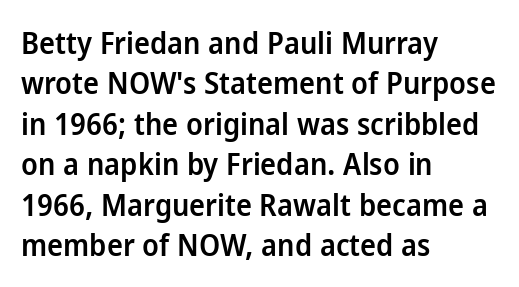
The typeface chosen for these lines omits serifs. Caption: multi-line text, flush left, ragged right. It's the straight-up-and-down kind of type. Observe the ordinary spacing: letters are neighbours, not strangers. Semibold letterforms, between regular and bold. Has an underline been added? It has not.
